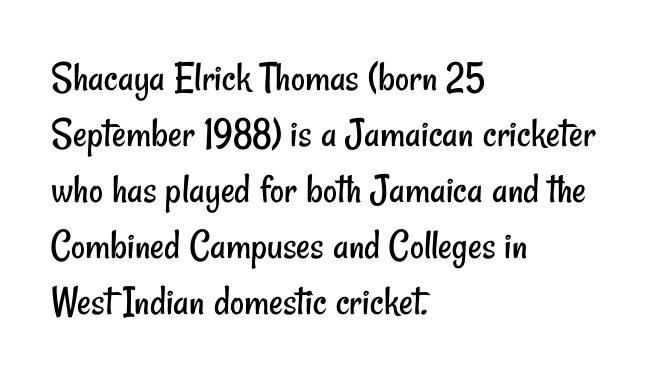
Q: Is the text bold? A: No.
Q: Is the typeface a serif or a sans-serif typeface? A: Sans-serif.
Q: Is the text underlined? A: No.
Q: How is the paragraph aligned? A: Left-aligned.
Q: Is the spacing between letters normal or unusually wide? A: Normal.
Q: Is the spacing between lines tight, normal or loose? A: Normal.
Q: Width (condensed, normal, or wide)? A: Condensed.
Q: Stroke contrast? A: Low.
Q: x-height? A: Small.
Q: Monospaced? A: No.
